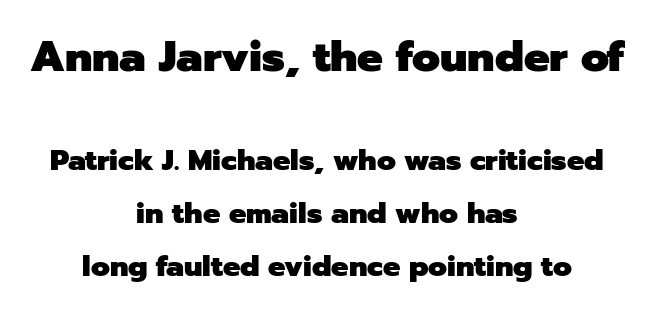
{"serif": "no", "italic": "no", "bold": "yes", "weight": "heavy", "width": "normal", "stroke_contrast": "low", "x_height": "medium", "monospaced": "no", "underline": "no", "align": "center", "line_spacing_ratio": 1.84, "letter_spacing": "normal", "letter_spacing_em": 0.0, "larger_block": "first", "size_ratio": 1.48, "glyph_px": 43}
